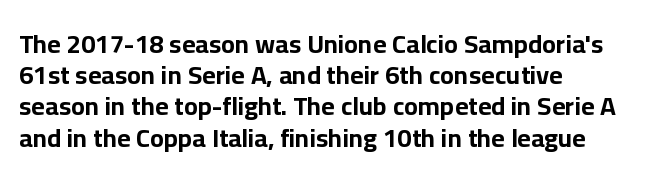
A typesetter would mark this as roman, not italic. The face used here is rendered with its standard letterfit. As a designer I'd log this as weight 700, bold. Underlining? Definitely not there. The text block is weighted toward the left margin, trailing off unevenly rightward.
